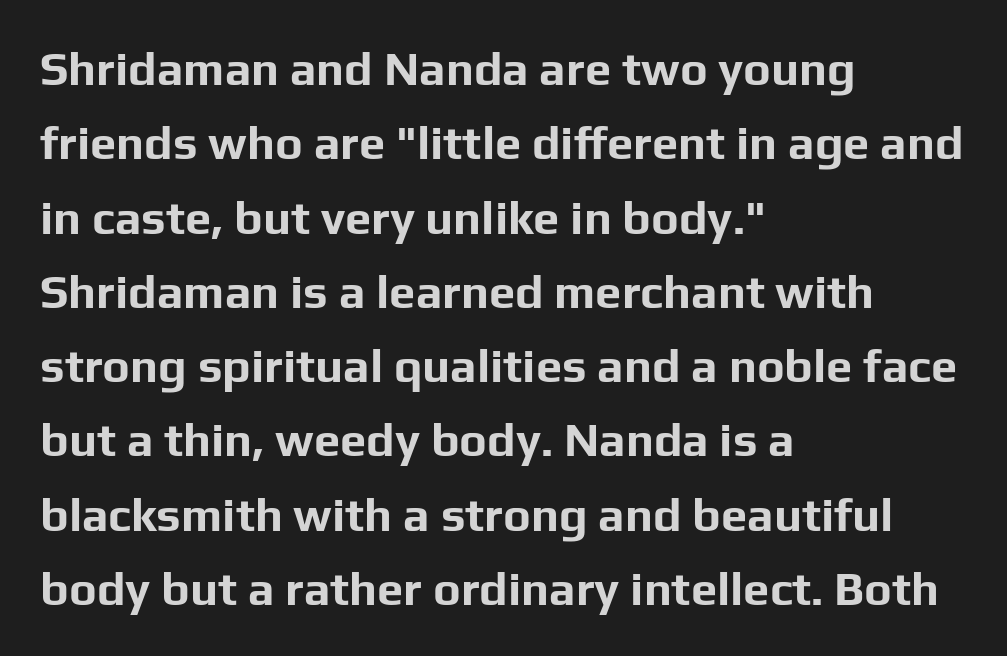
Letter spacing: default. This rendering features lettering with no underline. The lettering holds an erect, upright posture throughout. The designer left line spacing at the default.
